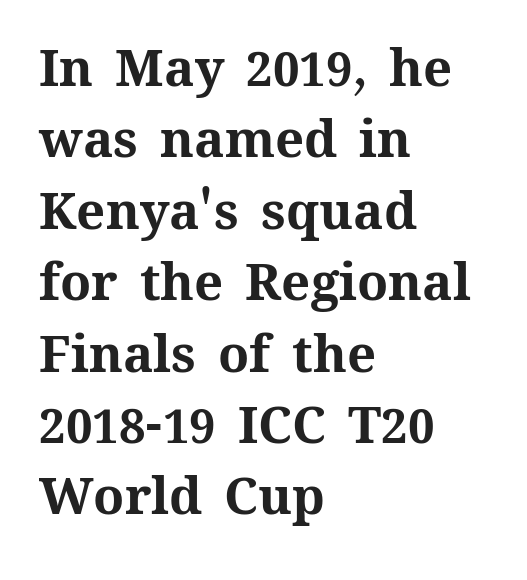
The letters sit at their default tracking, neither squeezed nor spread. This sample has the flowing, uneven cadence of proportional lettering. Does the lettering tilt? It doesn't — this is upright. Weight check: bold — yes, fully. Casual observation: everything's shoved over to the left. Students, observe: this is what conventionally led text looks like.
